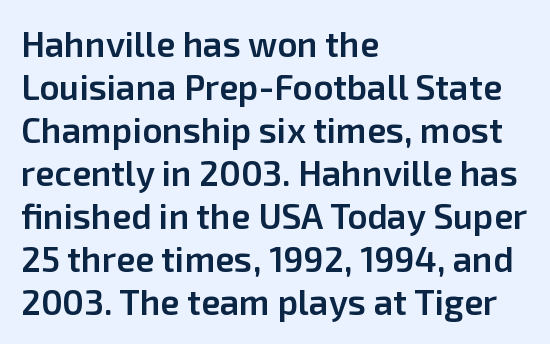
Q: Is the text bold? A: Semi-bold.
Q: Is the text italic (slanted)? A: No, it is upright.
Q: Is the typeface a serif or a sans-serif typeface? A: Sans-serif.
Q: Is the text underlined? A: No.
Q: How is the paragraph aligned? A: Left-aligned.
Q: Is the spacing between letters normal or unusually wide? A: Normal.
Q: Width (condensed, normal, or wide)? A: Normal.
Q: Stroke contrast? A: Low.
Q: x-height? A: Medium.
Q: Monospaced? A: No.
